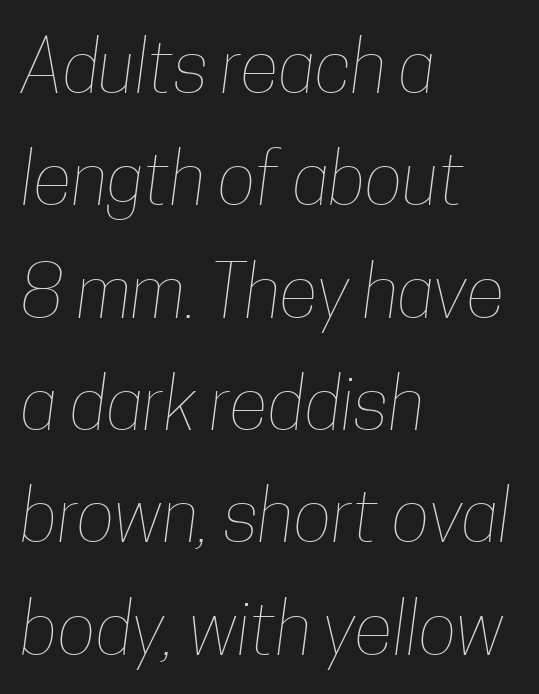
The image shows 72 px thin, condensed type; set left-aligned, normal line spacing (1.56x), normal letter spacing, not underlined; low stroke contrast and a medium x-height.
